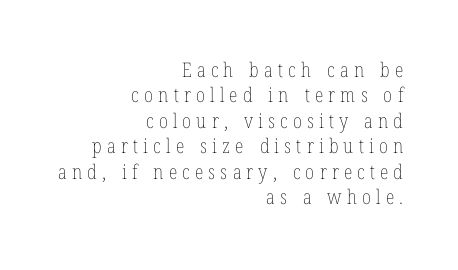
This sample keeps an unexceptional amount of space between lines. The rag falls on the left side of this text block. Letter spacing: wide. Italic? Not at all — the glyphs are vertical. Honestly, there is no underline to notice here at all.
